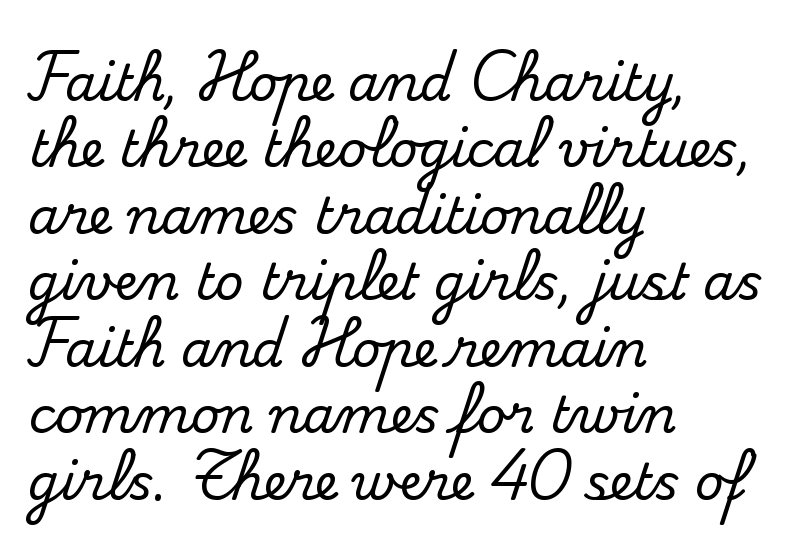
Q: Is the text italic (slanted)? A: Yes.
Q: Is the text underlined? A: No.
Q: How is the paragraph aligned? A: Left-aligned.
Q: Is the spacing between letters normal or unusually wide? A: Normal.
Q: Is the spacing between lines tight, normal or loose? A: Normal.
Q: Width (condensed, normal, or wide)? A: Normal.
Q: Stroke contrast? A: Medium.
Q: x-height? A: Small.
Q: Monospaced? A: No.
